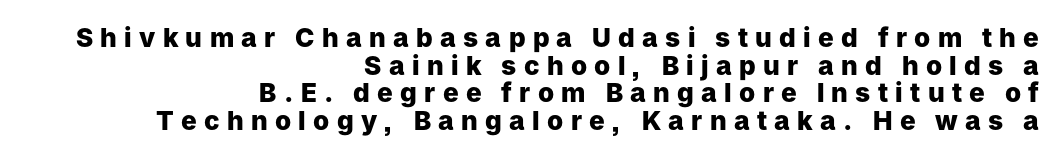
The image shows 26 px bold type, upright; set right-aligned, tight line spacing (1.06x), unusually wide letter spacing (+0.28 em), not underlined.
